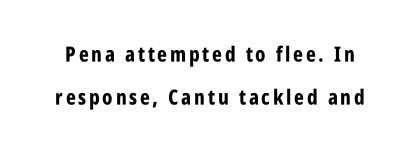
This is roman type, the default non-slanted kind. Descenders hang freely into open space. Students, observe: this is what heavily led, spacious text looks like. Plenty of ink on the page — the face is bold.
